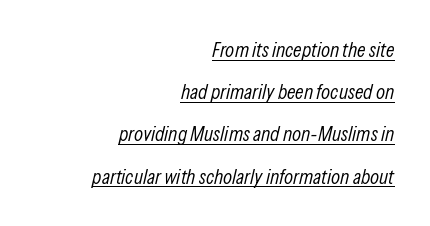
Counters stay open thanks to moderate or lighter strokes. Tall strokes in this sample are angled rather than plumb. If you measured baseline to baseline, you'd find a long distance. Look at the tracking — it's just the regular setting, nothing added.
